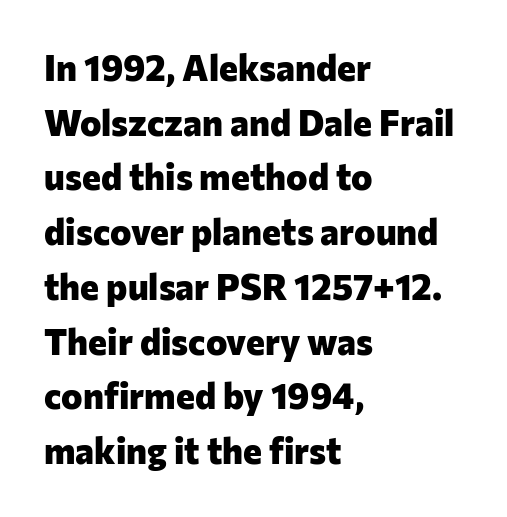
{"serif": "no", "italic": "no", "bold": "yes", "weight": "heavy", "width": "normal", "stroke_contrast": "low", "x_height": "medium", "monospaced": "no", "underline": "no", "align": "left", "line_spacing": "normal", "line_spacing_ratio": 1.52, "letter_spacing": "normal", "letter_spacing_em": 0.0, "glyph_px": 36}
